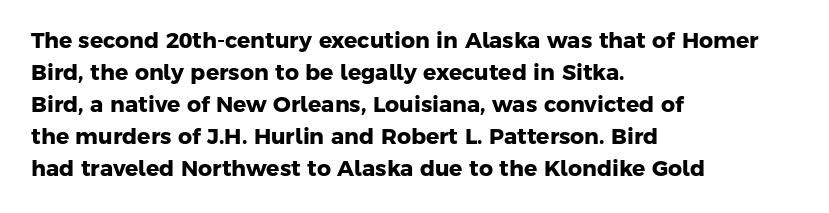
Q: Is the text bold? A: Yes.
Q: Is the text underlined? A: No.
Q: How is the paragraph aligned? A: Left-aligned.
Q: Is the spacing between letters normal or unusually wide? A: Normal.
Q: Is the spacing between lines tight, normal or loose? A: Normal.
